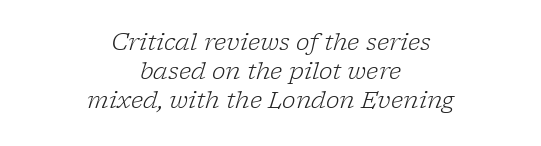
Q: Is the text bold? A: No.
Q: Is the text italic (slanted)? A: Yes, it leans right by about 17 degrees.
Q: Is the text underlined? A: No.
Q: How is the paragraph aligned? A: Centered.
Q: Is the spacing between letters normal or unusually wide? A: Normal.
Q: Is the spacing between lines tight, normal or loose? A: Normal.
